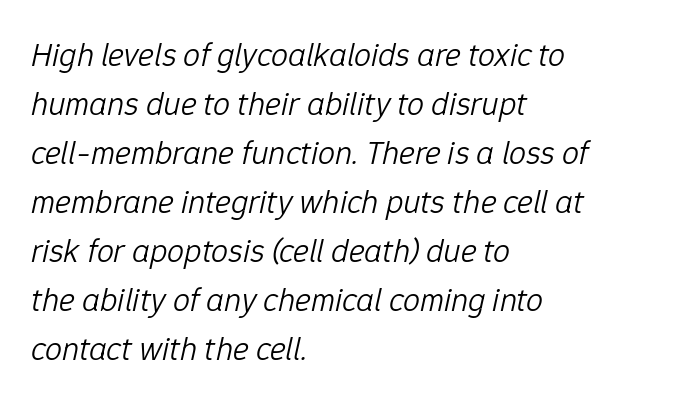
{"italic": "yes", "lean": "right", "slant_degrees": 12, "bold": "no", "weight": "light", "width": "normal", "stroke_contrast": "low", "x_height": "medium", "monospaced": "no", "underline": "no", "align": "left", "line_spacing": "normal", "line_spacing_ratio": 1.44, "letter_spacing": "normal", "letter_spacing_em": 0.0, "glyph_px": 34}
